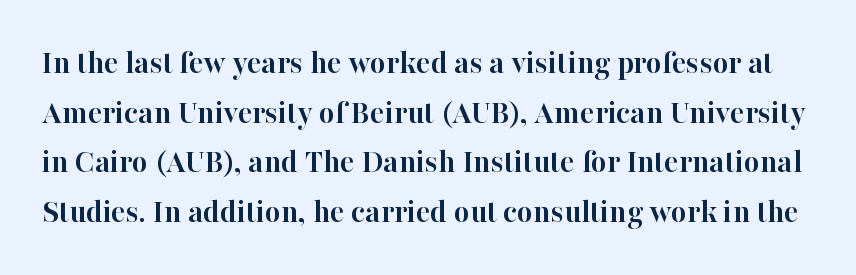
The image shows 34 px semibold serif type, upright; set normal line spacing (1.46x), normal letter spacing, not underlined; high stroke contrast and a medium x-height.
